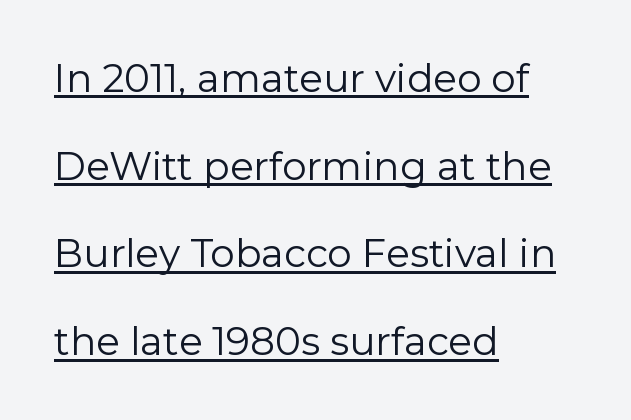
Look at the tracking — it's just the regular setting, nothing added. In terms of letterform style, serifs are entirely absent. Character widths vary here, with narrow letters taking less room than wide ones. The weight tops out at a normal text grade. The rendering uses the underline text-decoration. In terms of leading, this rendering errs on the spacious side.
